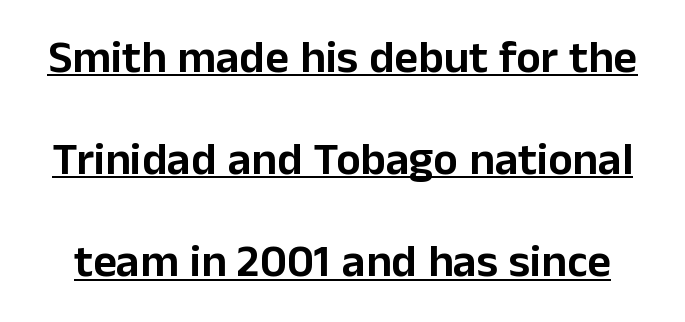
Q: Is the text italic (slanted)? A: No, it is upright.
Q: Is the typeface a serif or a sans-serif typeface? A: Sans-serif.
Q: Is the text underlined? A: Yes.
Q: Is the spacing between letters normal or unusually wide? A: Normal.
Q: Is the spacing between lines tight, normal or loose? A: Loose.
Q: Width (condensed, normal, or wide)? A: Normal.
Q: Stroke contrast? A: Low.
Q: x-height? A: Medium.
Q: Monospaced? A: No.
